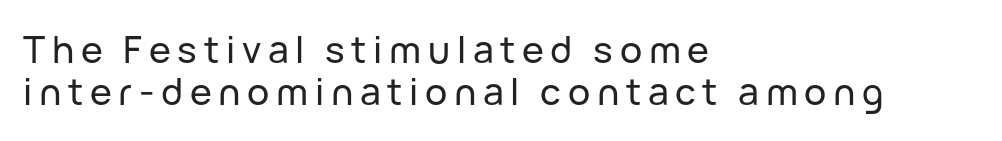
The glyphs in this specimen are sans serif. This sample has the flowing, uneven cadence of proportional lettering. Does the leading feel generous? Not at all — it's pinched. You can tell it's not italic because the verticals are truly vertical.
